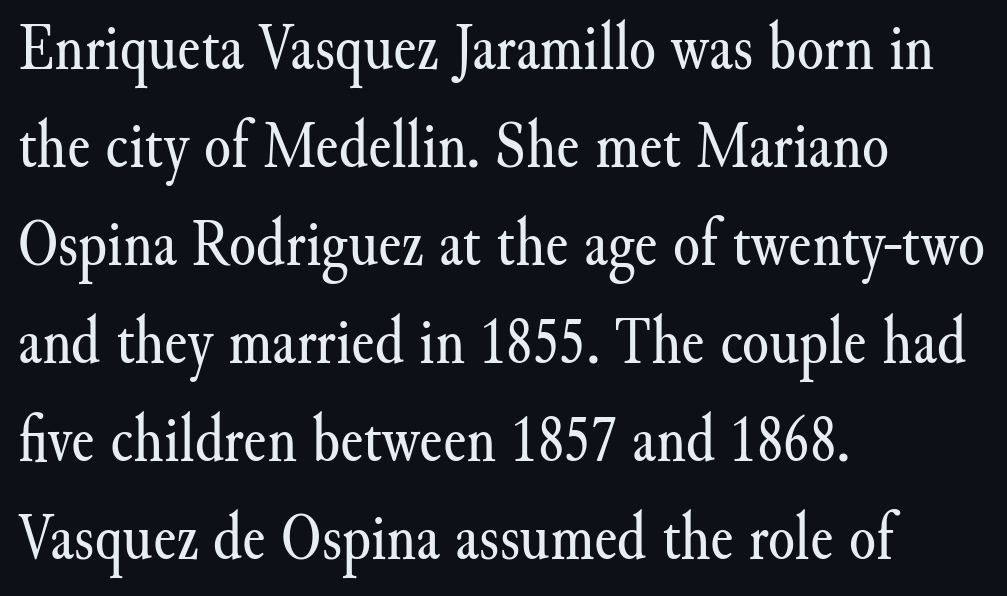
Q: Is the text bold? A: No.
Q: Is the text italic (slanted)? A: No, it is upright.
Q: Is the typeface a serif or a sans-serif typeface? A: Serif.
Q: Is the text underlined? A: No.
Q: How is the paragraph aligned? A: Left-aligned.
Q: Is the spacing between letters normal or unusually wide? A: Normal.
Q: Is the spacing between lines tight, normal or loose? A: Normal.
Q: Width (condensed, normal, or wide)? A: Normal.
Q: Stroke contrast? A: Medium.
Q: x-height? A: Small.
Q: Monospaced? A: No.
